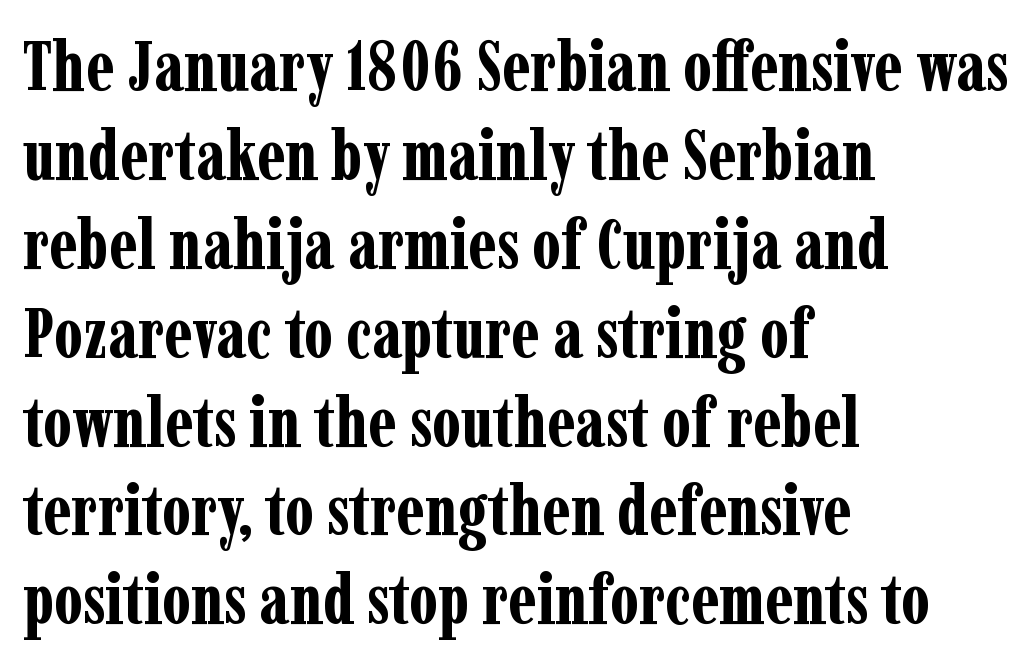
The image shows 70 px bold, condensed serif type, upright; set left-aligned, normal line spacing (1.27x), normal letter spacing, not underlined; low stroke contrast and a medium x-height.
